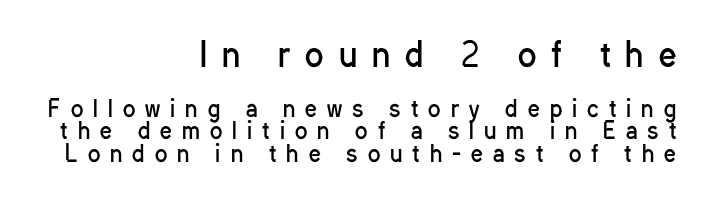
The image shows 34 px regular-weight, condensed sans-serif type, upright; set right-aligned, tight line spacing (0.97x), unusually wide letter spacing (+0.44 em), not underlined; the first (top) block is 1.48x larger; low stroke contrast and a medium x-height.
